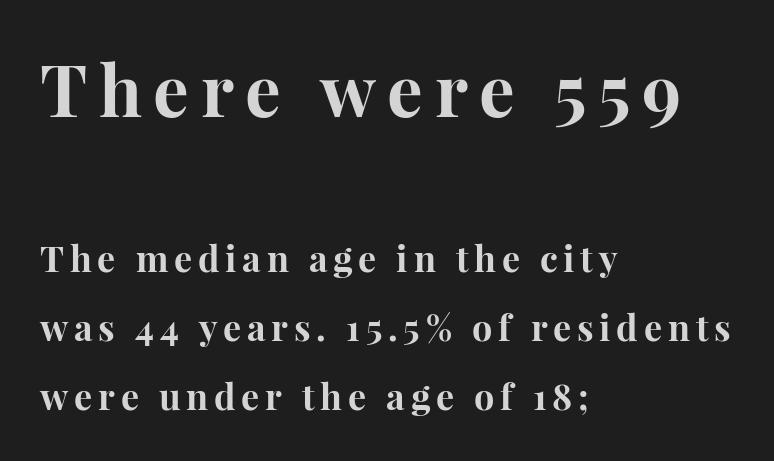
The emphasis by scale lands on block number one, above. If you measured baseline to baseline, you'd find a long distance. Style check: upright. Check where the strokes stop: tiny serifs finish them off. The glyphs are unaccompanied by any horizontal stroke below them.
